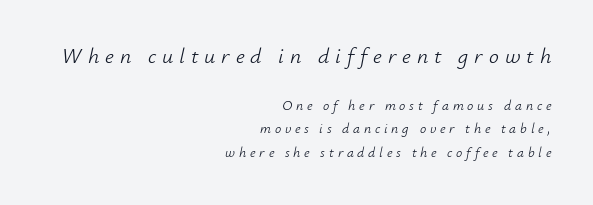
A flush-right, rag-left setting is used for this passage. Substantial extra tracking has been applied to these lines. Compared with ordinary roman type, these characters are visibly tilted. Beneath every word, the page is bare. Nothing heavy about these letters — not bold at all.
